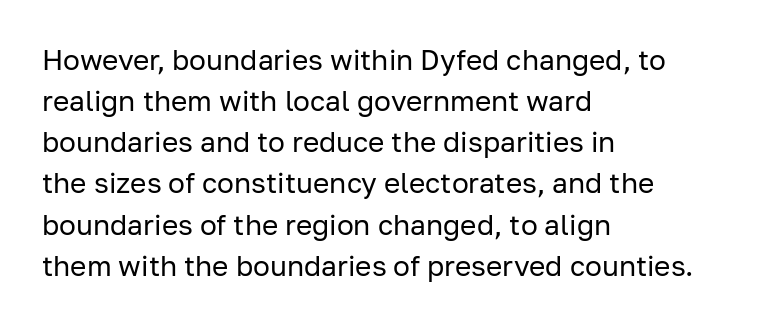
The rag falls on the right side of this text block. Letters rest on an invisible, unmarked baseline. This is roman type, the default non-slanted kind. Compared with typical body copy, the letter spacing here is the same.
